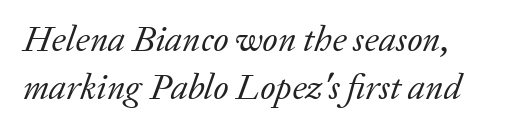
The image shows 36 px regular-weight serif type, italic (leaning right); set normal line spacing (1.32x), normal letter spacing, not underlined; low stroke contrast and a medium x-height.
